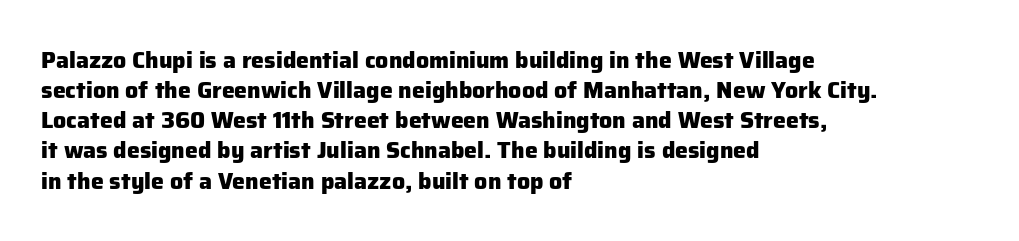
Q: Is the text bold? A: Yes.
Q: Is the text italic (slanted)? A: No, it is upright.
Q: Is the text underlined? A: No.
Q: How is the paragraph aligned? A: Left-aligned.
Q: Is the spacing between letters normal or unusually wide? A: Normal.
Q: Is the spacing between lines tight, normal or loose? A: Normal.
